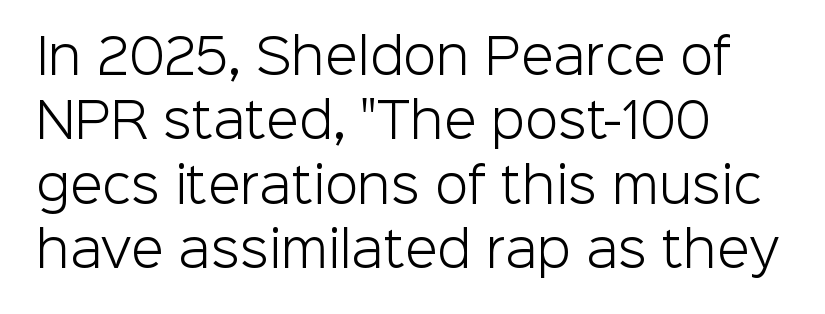
Q: Is the text bold? A: No.
Q: Is the text italic (slanted)? A: No, it is upright.
Q: Is the typeface a serif or a sans-serif typeface? A: Sans-serif.
Q: Is the text underlined? A: No.
Q: How is the paragraph aligned? A: Left-aligned.
Q: Is the spacing between letters normal or unusually wide? A: Normal.
Q: Is the spacing between lines tight, normal or loose? A: Normal.
Q: Width (condensed, normal, or wide)? A: Normal.
Q: Stroke contrast? A: Low.
Q: x-height? A: Medium.
Q: Monospaced? A: No.
